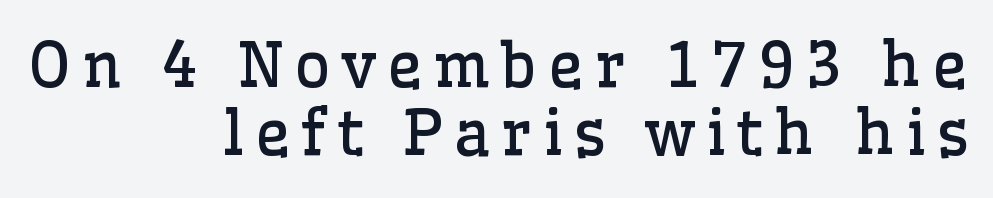
Visually the block forms a straight wall on the right and a jagged coastline on the left. Leading: reduced. This is the regular roman posture of the typeface. The strokes carry an ordinary text weight at most.
